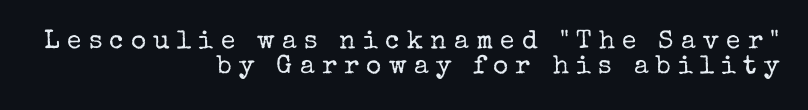
The weight would be labelled regular, book, light, or lighter still. Whoever set this chose condensed vertical rhythm over breathing room. Unlike italic type, these characters show no tilt at all. Notice how the passage keeps a crisp vertical edge on the right only.
